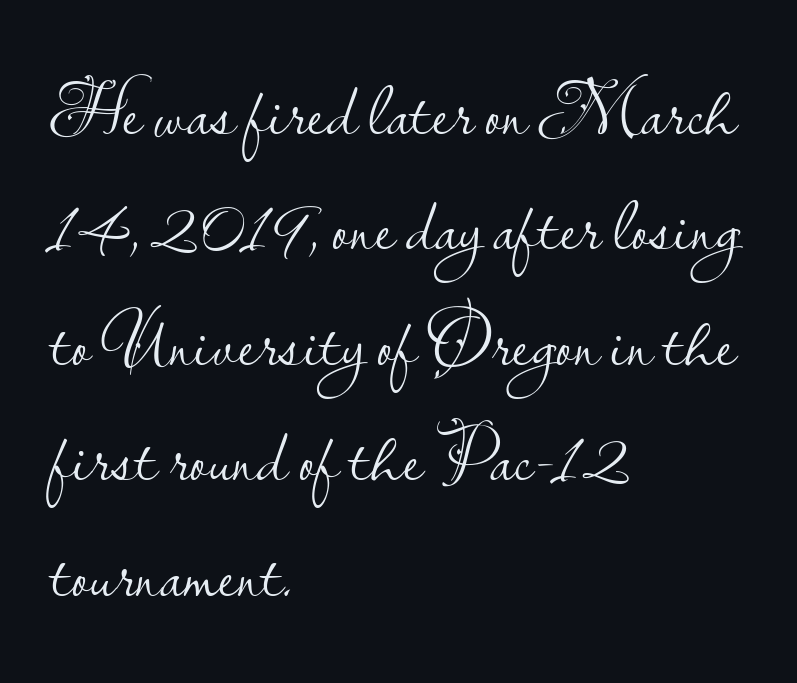
Q: Is the text bold? A: No.
Q: Is the text italic (slanted)? A: Yes.
Q: Is the typeface a serif or a sans-serif typeface? A: Sans-serif.
Q: Is the text underlined? A: No.
Q: How is the paragraph aligned? A: Left-aligned.
Q: Is the spacing between letters normal or unusually wide? A: Normal.
Q: Is the spacing between lines tight, normal or loose? A: Normal.
Q: Width (condensed, normal, or wide)? A: Normal.
Q: Stroke contrast? A: Low.
Q: x-height? A: Small.
Q: Monospaced? A: No.
